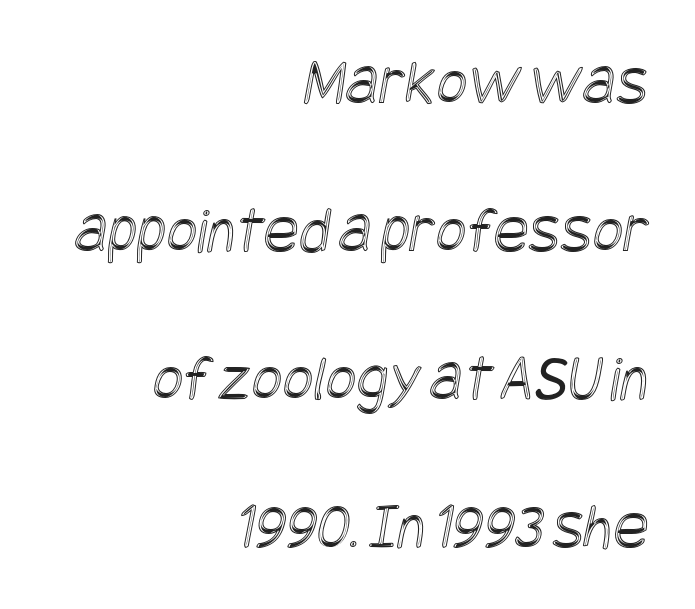
In terms of leading, this rendering errs on the spacious side. The glyphs are unaccompanied by any horizontal stroke below them. The paragraph has a hard right edge and a soft left edge. The type is set solid horizontally, with unmodified tracking.
